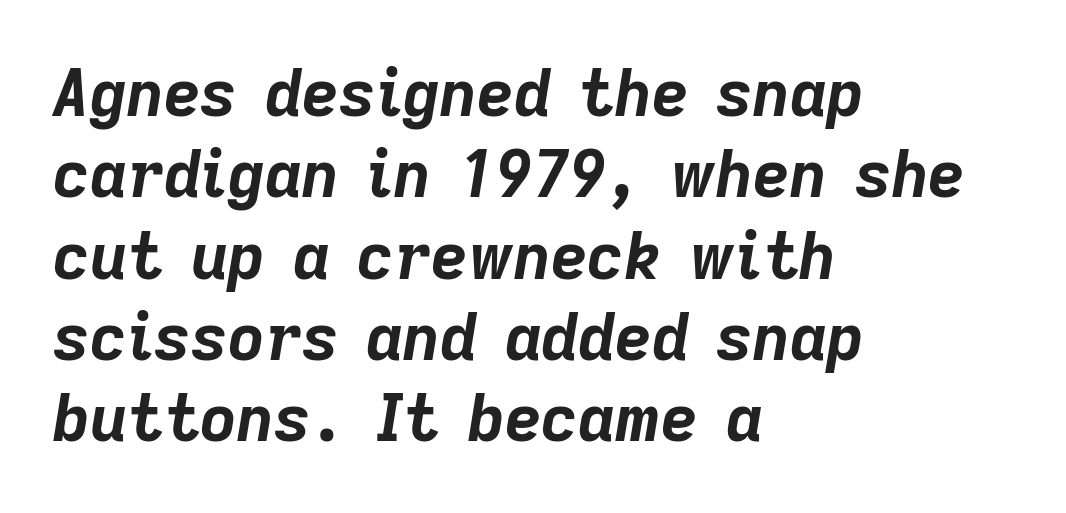
Looking at the ascenders, they clearly lean. These lines sit exactly where default settings would place them. Students, note that the glyphs here touch the page at normal intervals. The letters are bold, with thick, heavy strokes.
